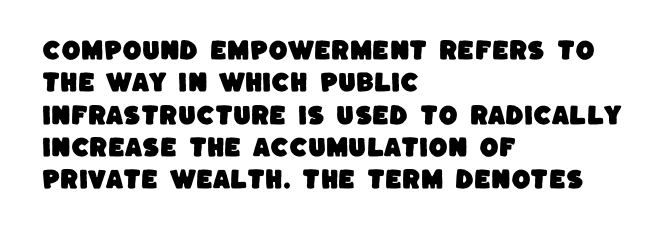
These lines are set flush left with a ragged right edge. Bare-footed words on every line. A typesetter would call this zero additional tracking. Quick note: interline space is typical.
